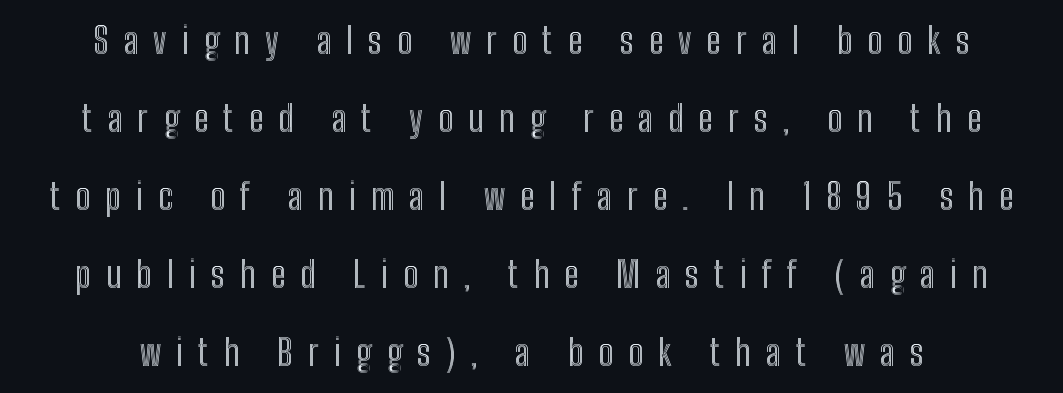
Q: Is the text italic (slanted)? A: No, it is upright.
Q: Is the text underlined? A: No.
Q: Is the spacing between letters normal or unusually wide? A: Unusually wide.
Q: Is the spacing between lines tight, normal or loose? A: Loose.
Q: Width (condensed, normal, or wide)? A: Condensed.
Q: x-height? A: Medium.
Q: Monospaced? A: No.
